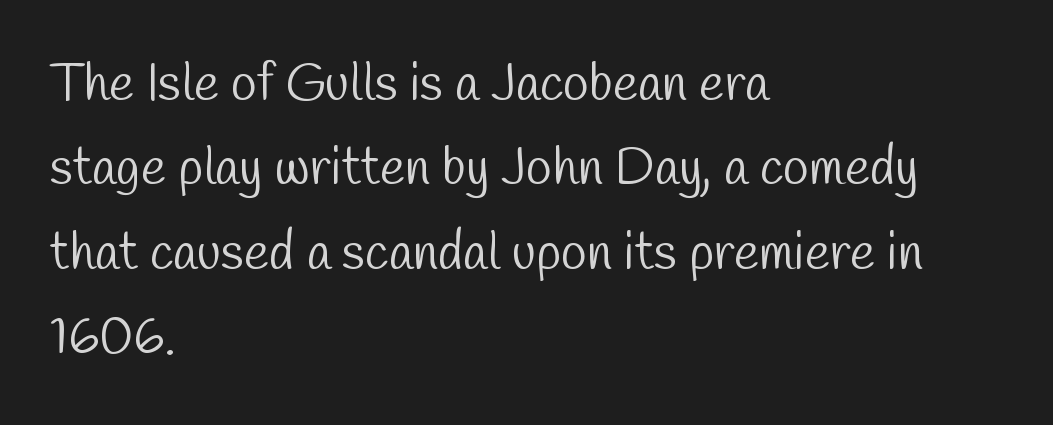
{"serif": "no", "bold": "no", "weight": "light", "width": "condensed", "stroke_contrast": "low", "x_height": "medium", "monospaced": "no", "underline": "no", "align": "left", "line_spacing": "normal", "line_spacing_ratio": 1.59, "letter_spacing": "normal", "letter_spacing_em": 0.0, "glyph_px": 53}
